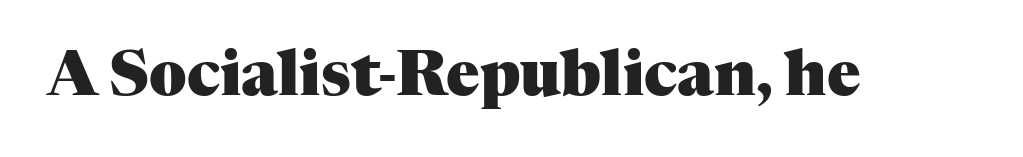
Q: Is the text bold? A: Yes.
Q: Is the text italic (slanted)? A: No, it is upright.
Q: Is the typeface a serif or a sans-serif typeface? A: Serif.
Q: Is the text underlined? A: No.
Q: Is the spacing between letters normal or unusually wide? A: Normal.
Q: Width (condensed, normal, or wide)? A: Normal.
Q: Stroke contrast? A: Medium.
Q: x-height? A: Medium.
Q: Monospaced? A: No.
